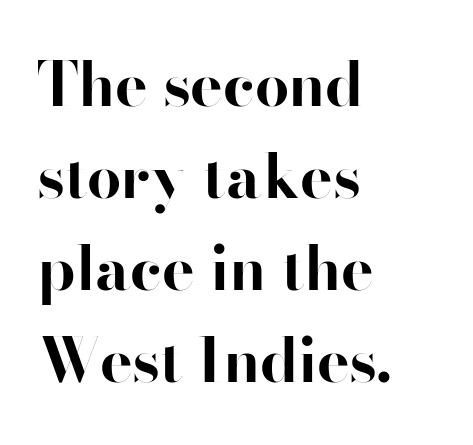
Q: Is the text bold? A: Yes.
Q: Is the text italic (slanted)? A: No, it is upright.
Q: Is the typeface a serif or a sans-serif typeface? A: Sans-serif.
Q: Is the text underlined? A: No.
Q: How is the paragraph aligned? A: Left-aligned.
Q: Is the spacing between letters normal or unusually wide? A: Normal.
Q: Is the spacing between lines tight, normal or loose? A: Normal.
Q: Width (condensed, normal, or wide)? A: Normal.
Q: Stroke contrast? A: High.
Q: x-height? A: Small.
Q: Monospaced? A: No.
